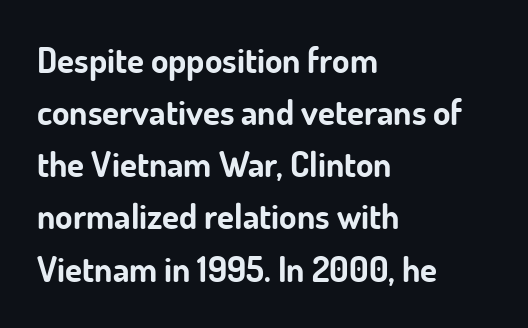
{"serif": "no", "italic": "no", "bold": "yes", "weight": "bold", "width": "normal", "stroke_contrast": "low", "x_height": "small", "monospaced": "no", "underline": "no", "align": "left", "line_spacing": "normal", "line_spacing_ratio": 1.49, "letter_spacing": "normal", "letter_spacing_em": 0.0, "glyph_px": 35}
